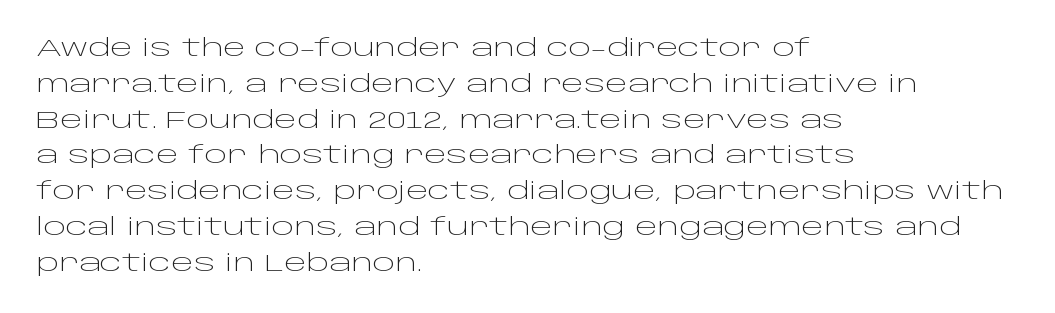
The setting favours the left margin, as ordinary paragraphs usually do. Upright lettering throughout. Letter spacing: default. No chunkiness to these letters — they're not bold.
